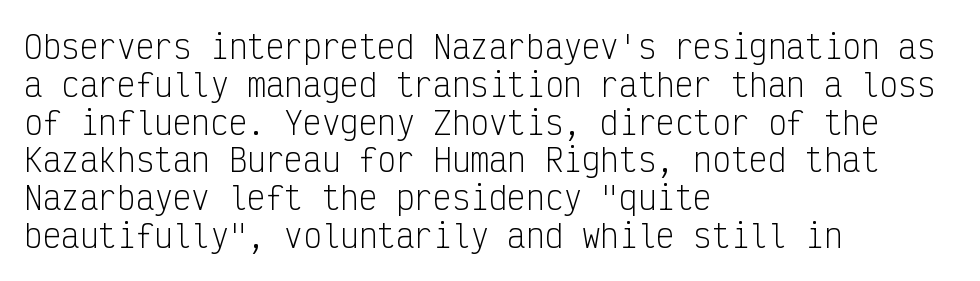
The image shows 31 px light, condensed sans-serif type, upright, monospaced; set left-aligned, line spacing 1.22x, normal letter spacing, not underlined; low stroke contrast and a medium x-height.
